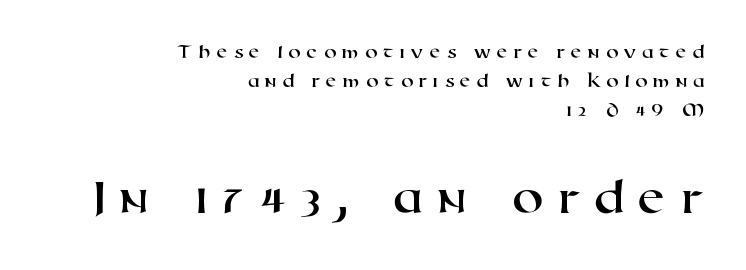
Q: Is the typeface a serif or a sans-serif typeface? A: Sans-serif.
Q: Is the text underlined? A: No.
Q: How is the paragraph aligned? A: Right-aligned.
Q: Is the spacing between letters normal or unusually wide? A: Unusually wide.
Q: Is the spacing between lines tight, normal or loose? A: Normal.
Q: Which block of text is set in a larger size, the first (top) or the second (bottom)? A: The second (bottom) one.
Q: Width (condensed, normal, or wide)? A: Wide.
Q: Stroke contrast? A: High.
Q: x-height? A: Medium.
Q: Monospaced? A: No.
